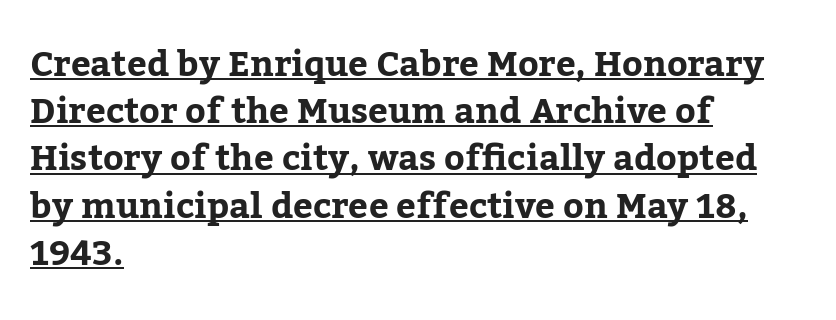
{"serif": "yes", "italic": "no", "width": "normal", "stroke_contrast": "low", "x_height": "medium", "monospaced": "no", "underline": "yes", "align": "left", "line_spacing": "normal", "line_spacing_ratio": 1.35, "letter_spacing": "normal", "letter_spacing_em": 0.0, "glyph_px": 35}
